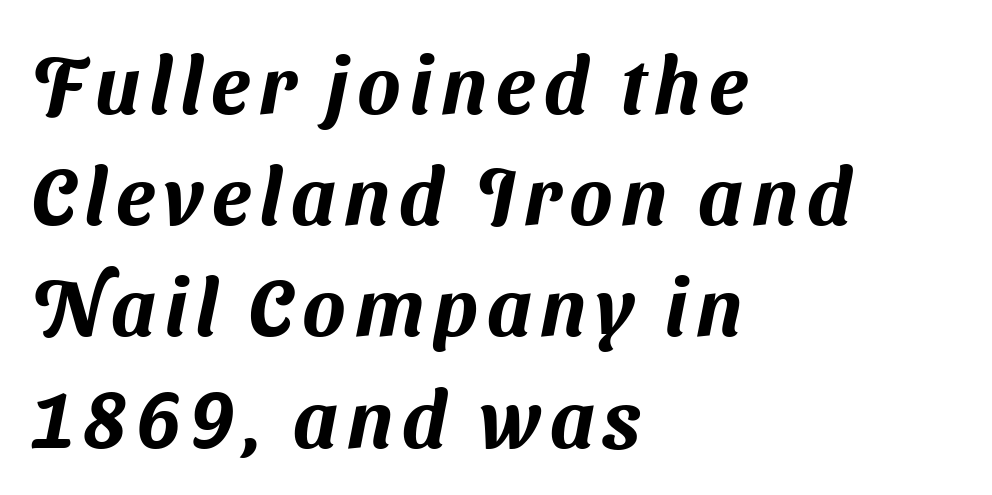
The image shows 80 px sans-serif type; set left-aligned, normal line spacing (1.39x), not underlined; medium stroke contrast and a medium x-height.
